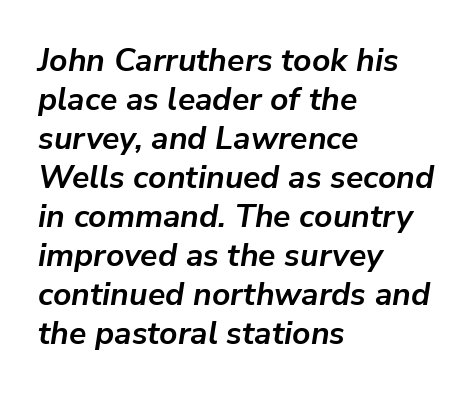
The image shows 32 px semibold type, italic (leaning right); set left-aligned, line spacing 1.22x, normal letter spacing, not underlined; low stroke contrast and a medium x-height.
